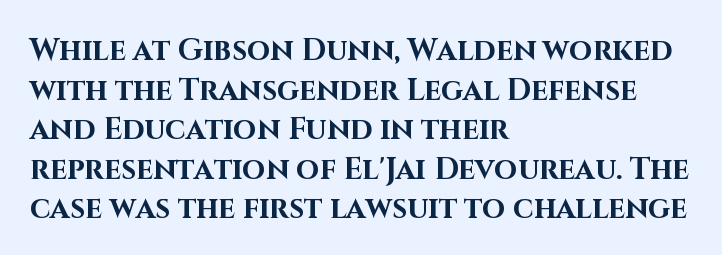
The image shows 30 px bold sans-serif type, upright; set left-aligned, normal line spacing (1.32x), normal letter spacing, not underlined; high stroke contrast and a large x-height.
